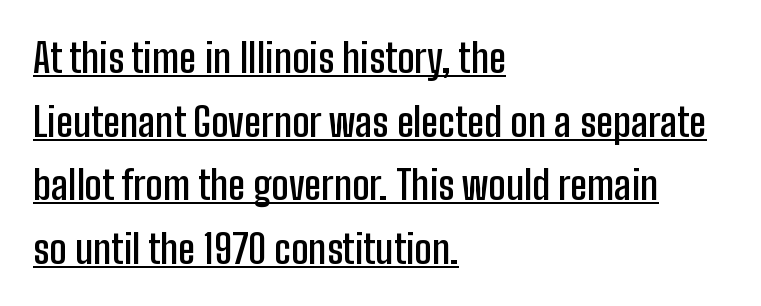
{"serif": "no", "italic": "no", "bold": "semi", "weight": "semibold", "width": "condensed", "stroke_contrast": "low", "x_height": "medium", "monospaced": "no", "underline": "yes", "align": "left", "line_spacing": "normal", "line_spacing_ratio": 1.59, "letter_spacing": "normal", "letter_spacing_em": 0.0, "glyph_px": 40}
